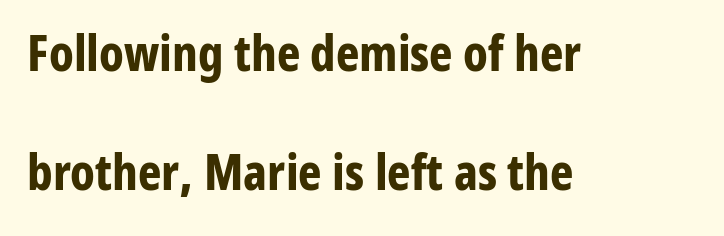
{"serif": "no", "italic": "no", "bold": "yes", "weight": "bold", "width": "condensed", "stroke_contrast": "low", "x_height": "medium", "monospaced": "no", "underline": "no", "align": "left", "line_spacing": "loose", "line_spacing_ratio": 2.38, "letter_spacing": "normal", "letter_spacing_em": 0.0, "glyph_px": 50}
